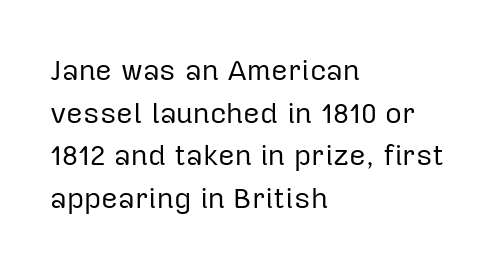
The specimen omits any rule beneath the text block's lines. This is sans-serif lettering, the kind often seen on screens and signage. Horizontally, the lines are justified to the leading edge only. Evenly set lines give the paragraph a standard silhouette. The specimen reads as upright at a glance. Stroke mass is kept to a normal reading level or below.
